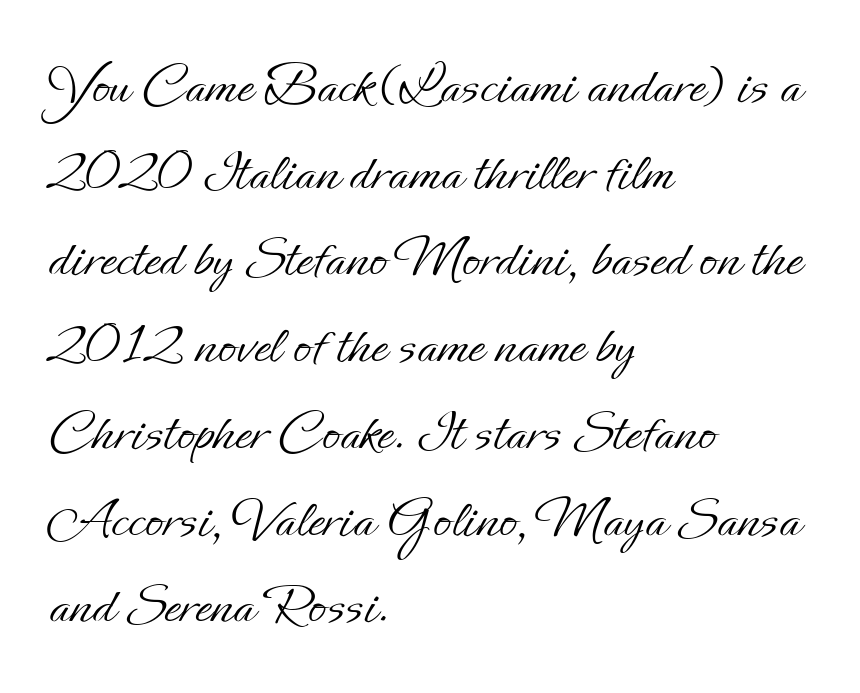
Spacing between characters is what you'd get straight out of the box. Think of a printed novel: that variable character pitch is what you see here. Typeset ragged right — the left edge is the straight one. The string is rendered with underlining switched off. Each stroke keeps to a modest, everyday thickness or less.
